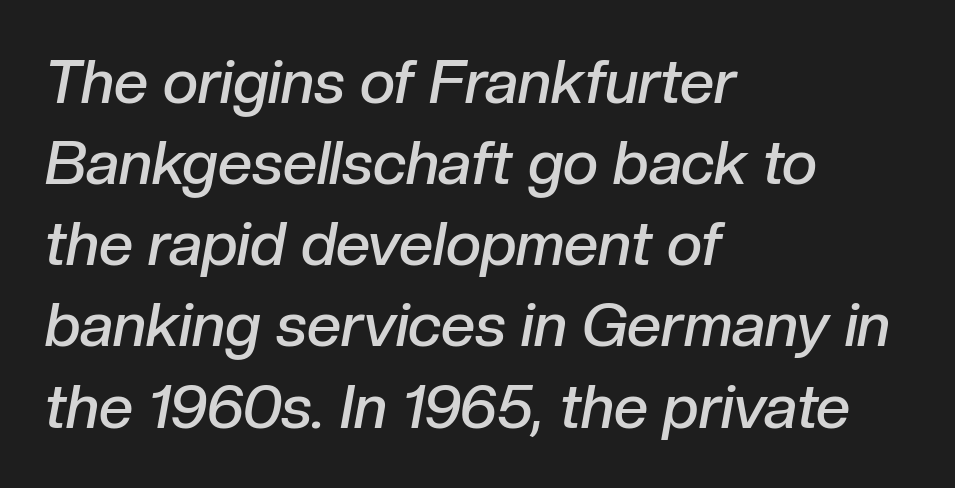
The passage is arranged the way most books set body copy — flush left. No extra tracking has been applied to these lines. The baseline area is clear. Varying glyph widths throughout — classic text-font behaviour. The glyphs have the mass of a demibold cut, below bold.
